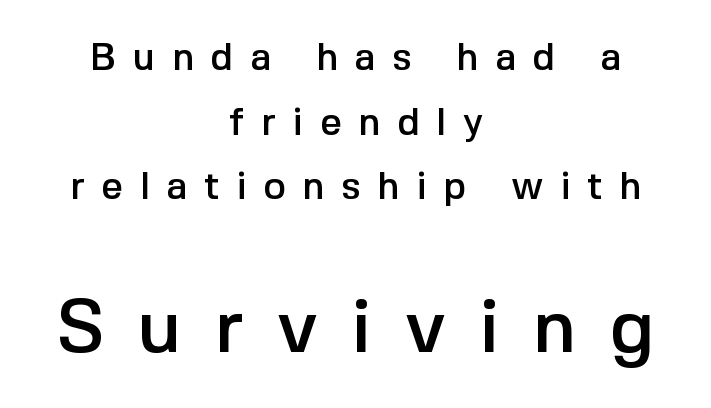
{"serif": "no", "italic": "no", "width": "normal", "x_height": "medium", "monospaced": "no", "underline": "no", "align": "center", "line_spacing": "normal", "line_spacing_ratio": 1.7, "letter_spacing": "wide", "letter_spacing_em": 0.44, "larger_block": "second", "size_ratio": 1.97, "glyph_px": 75}
